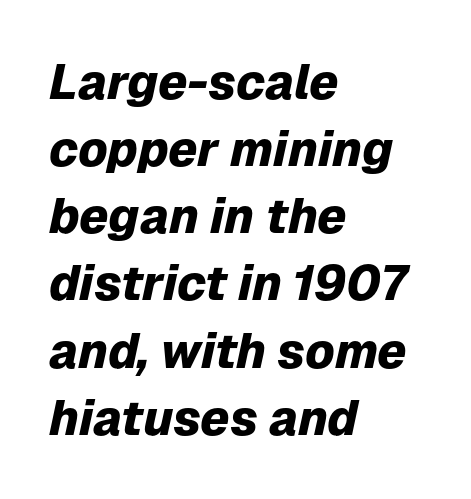
{"italic": "yes", "lean": "right", "slant_degrees": 12, "bold": "yes", "weight": "heavy", "width": "normal", "stroke_contrast": "low", "x_height": "medium", "monospaced": "no", "underline": "no", "align": "left", "line_spacing": "normal", "line_spacing_ratio": 1.37, "letter_spacing": "normal", "letter_spacing_em": 0.0, "glyph_px": 49}
